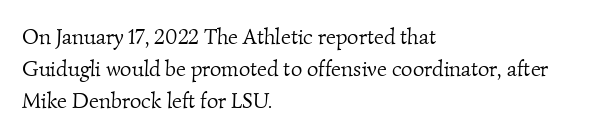
Students, observe: this is what conventionally led text looks like. Nobody touched the tracking dial on this one. Anything drawn beneath the words? Only blank space. A light-to-regular cut is what we see here. The setting favours the left margin, as ordinary paragraphs usually do.
